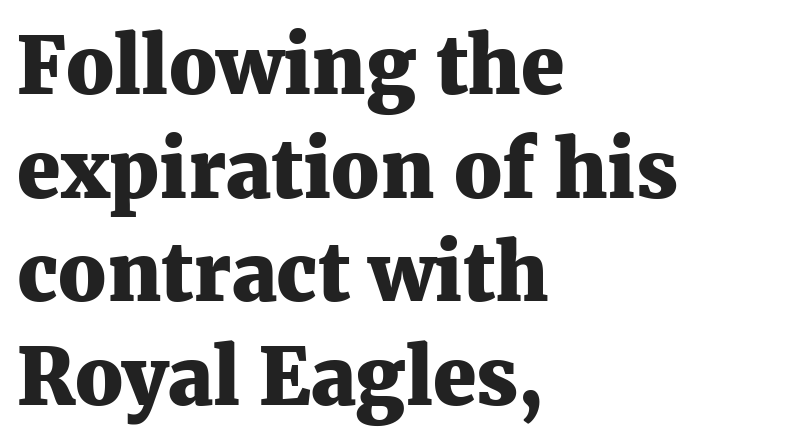
In terms of leading, this rendering sits right in the middle. Stroke terminals: seriffed. These lines are rendered in a variable-pitch font. Honestly, there is no underline to notice here at all. The typesetter chose a ragged-right arrangement here. Strong, thick strokes mark this as bold type.
